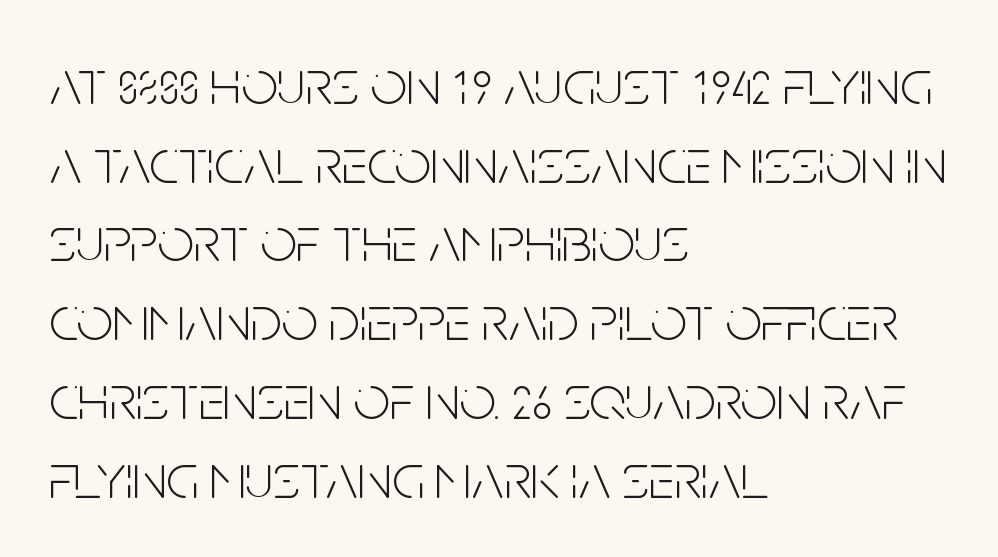
The image shows 64 px light, condensed sans-serif type, upright; set left-aligned, line spacing 1.23x, normal letter spacing, not underlined; low stroke contrast and a large x-height.
